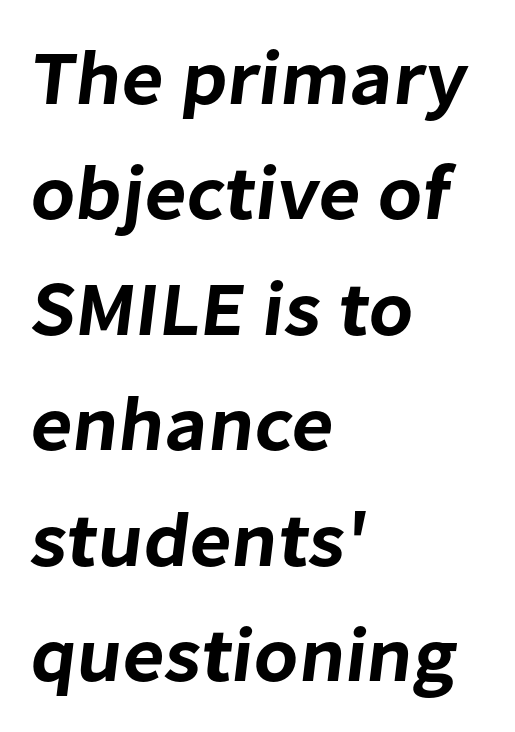
You could call the tracking neutral — neither tight nor loose. Unmarked baselines from the first word to the last. The type family on display is of the sans-serif kind. In CSS terms this would be text-align: left. Evenly set lines give the paragraph a standard silhouette.
